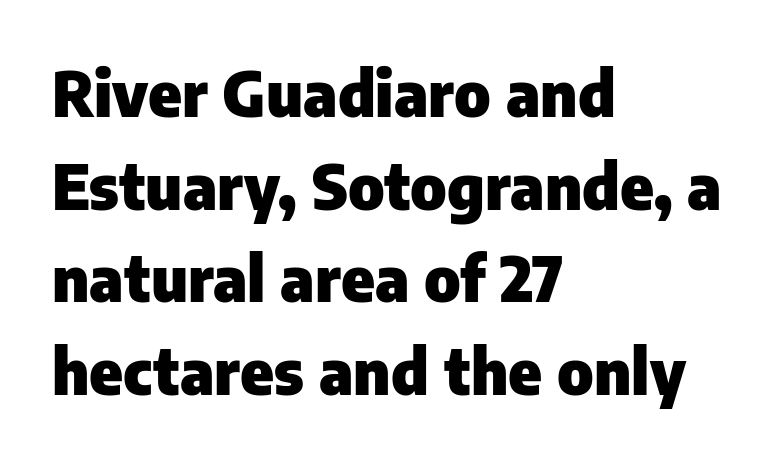
Q: Is the text bold? A: Yes.
Q: Is the text italic (slanted)? A: No, it is upright.
Q: Is the typeface a serif or a sans-serif typeface? A: Sans-serif.
Q: Is the text underlined? A: No.
Q: How is the paragraph aligned? A: Left-aligned.
Q: Is the spacing between letters normal or unusually wide? A: Normal.
Q: Is the spacing between lines tight, normal or loose? A: Normal.
Q: Width (condensed, normal, or wide)? A: Normal.
Q: Stroke contrast? A: Low.
Q: x-height? A: Medium.
Q: Monospaced? A: No.
